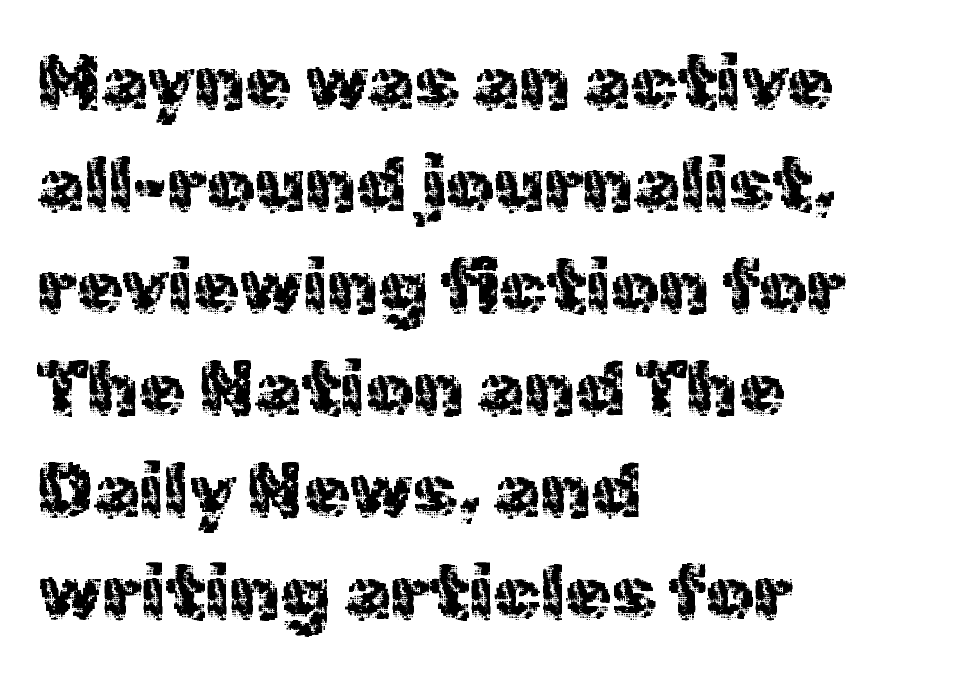
The image shows 75 px sans-serif type, upright; set left-aligned, normal line spacing (1.36x), normal letter spacing, not underlined; a medium x-height.
